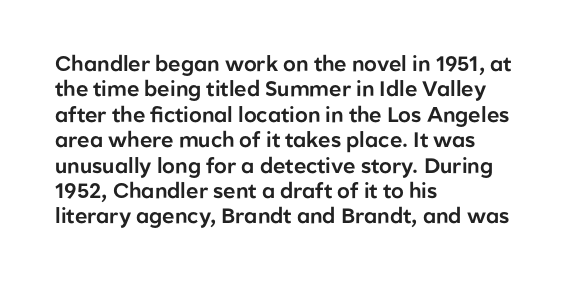
The image shows 21 px text type, upright; set left-aligned, line spacing 1.21x, normal letter spacing, not underlined.
